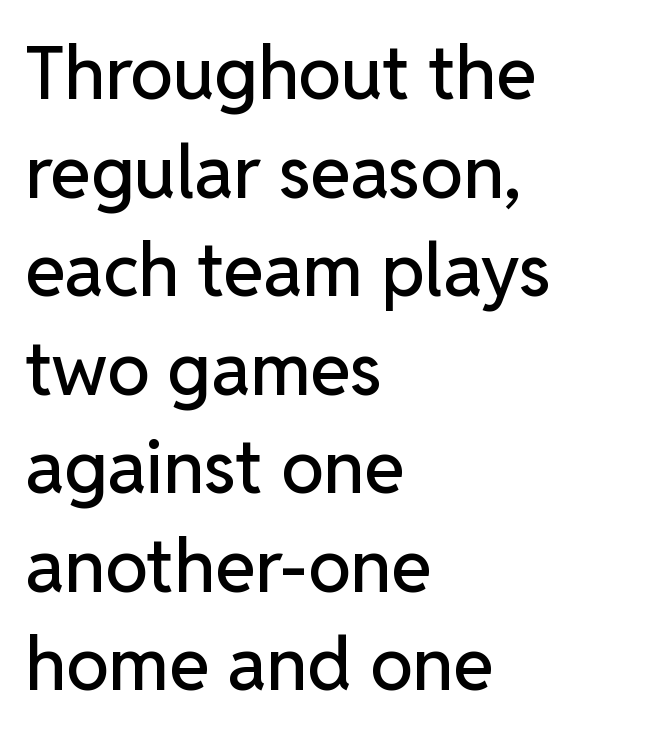
The rag falls on the right side of this text block. Quick note: interline space is typical. These lines are composed in type without serifs. These lines were composed using upright roman letters. Each letter keeps its own natural width here, so spacing adapts to shape.
